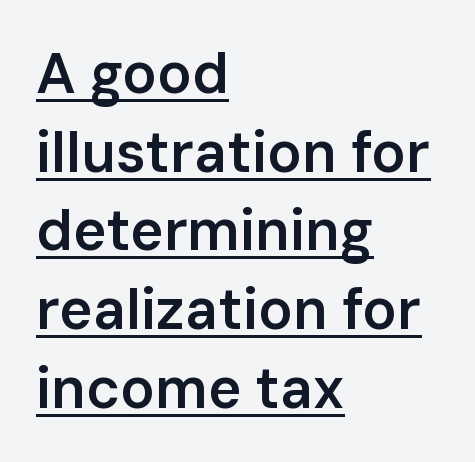
These characters rest on top of a visible drawn line. Nothing unusual about the tracking: characters are spaced as the font intends. This is roman type, the default non-slanted kind. Varying glyph widths throughout — classic text-font behaviour.
